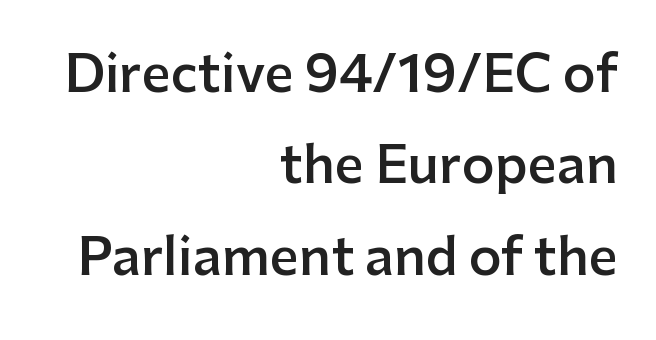
Q: Is the text bold? A: Semi-bold.
Q: Is the text italic (slanted)? A: No, it is upright.
Q: Is the typeface a serif or a sans-serif typeface? A: Sans-serif.
Q: Is the text underlined? A: No.
Q: How is the paragraph aligned? A: Right-aligned.
Q: Is the spacing between letters normal or unusually wide? A: Normal.
Q: Width (condensed, normal, or wide)? A: Normal.
Q: Stroke contrast? A: Low.
Q: x-height? A: Medium.
Q: Monospaced? A: No.
